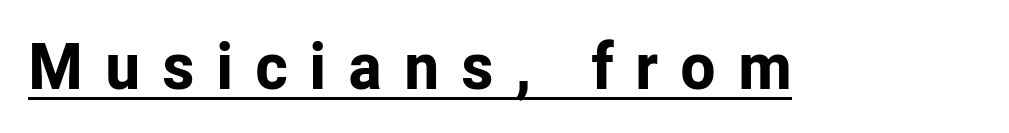
Q: Is the text bold? A: Yes.
Q: Is the text italic (slanted)? A: No, it is upright.
Q: Is the typeface a serif or a sans-serif typeface? A: Sans-serif.
Q: Is the text underlined? A: Yes.
Q: Is the spacing between letters normal or unusually wide? A: Unusually wide.
Q: Width (condensed, normal, or wide)? A: Normal.
Q: Stroke contrast? A: Low.
Q: x-height? A: Medium.
Q: Monospaced? A: No.
